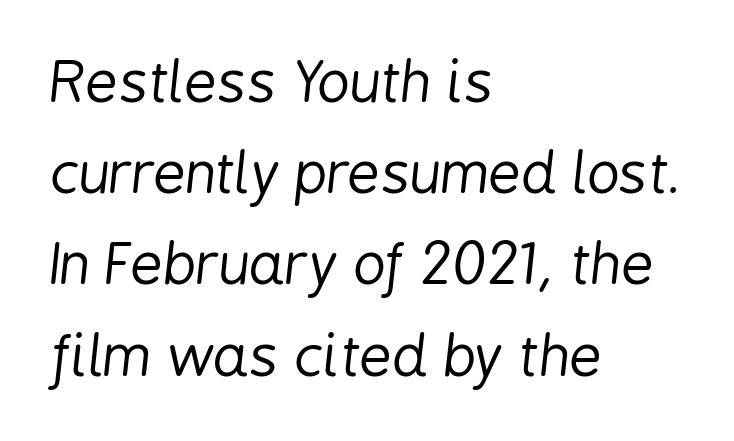
Q: Is the text bold? A: No.
Q: Is the text italic (slanted)? A: Yes, it leans right by about 6 degrees.
Q: Is the text underlined? A: No.
Q: How is the paragraph aligned? A: Left-aligned.
Q: Is the spacing between letters normal or unusually wide? A: Normal.
Q: Is the spacing between lines tight, normal or loose? A: Normal.
Q: Width (condensed, normal, or wide)? A: Condensed.
Q: Stroke contrast? A: Low.
Q: x-height? A: Medium.
Q: Monospaced? A: No.
